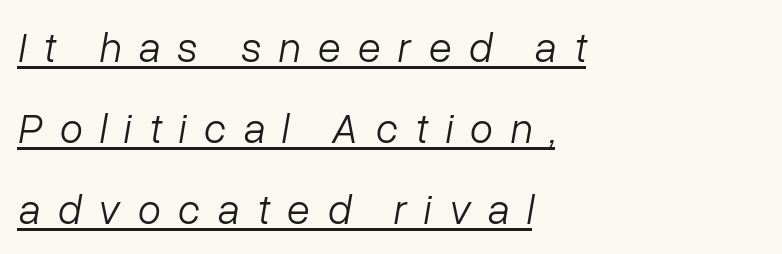
The string is rendered with underlining switched on. A student would call this left alignment; a typographer would say flush left, rag right. An italicized treatment has been applied to the whole sample. This sample has the flowing, uneven cadence of proportional lettering. Interline gaps are noticeably wide in this sample. Letters have the restrained weight of plain body copy at most.
